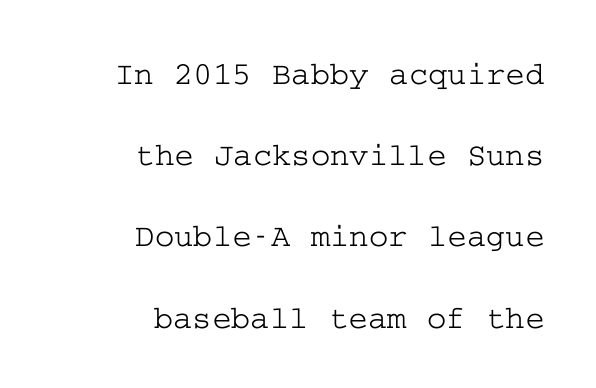
{"serif": "yes", "italic": "no", "width": "wide", "stroke_contrast": "low", "x_height": "medium", "underline": "no", "align": "right", "line_spacing": "loose", "line_spacing_ratio": 2.46, "letter_spacing": "normal", "letter_spacing_em": 0.0, "glyph_px": 33}
